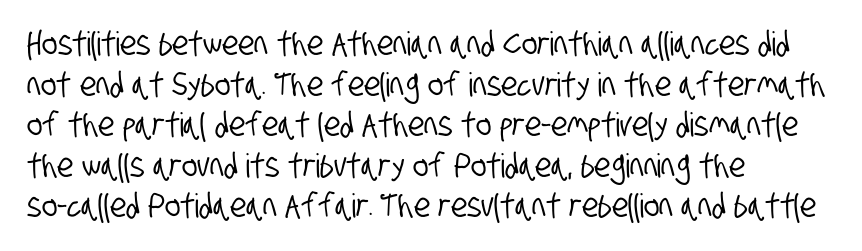
{"serif": "no", "width": "condensed", "stroke_contrast": "low", "x_height": "large", "monospaced": "no", "underline": "no", "align": "left", "line_spacing_ratio": 1.23, "letter_spacing": "normal", "letter_spacing_em": 0.0, "glyph_px": 33}
